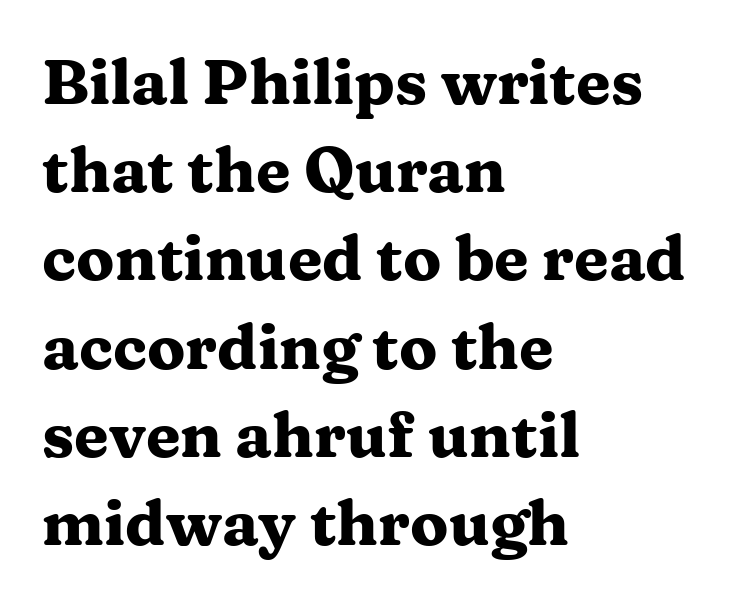
The image shows 63 px heavy, wide serif type, upright; set left-aligned, normal line spacing (1.4x), normal letter spacing, not underlined; medium stroke contrast and a medium x-height.
